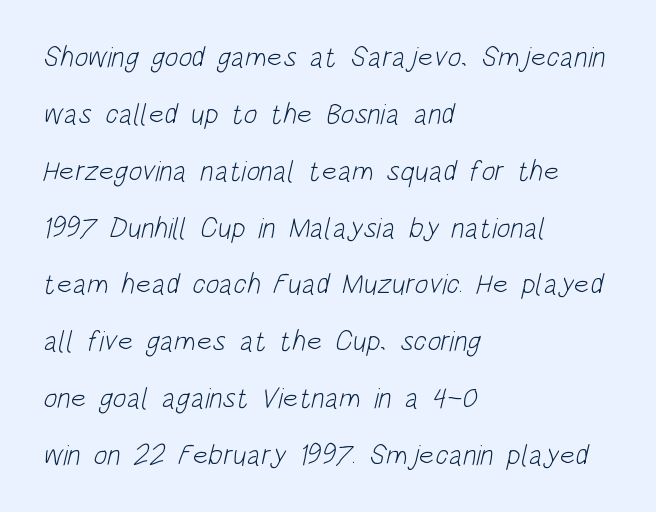
Q: Is the text bold? A: No.
Q: Is the typeface a serif or a sans-serif typeface? A: Sans-serif.
Q: Is the text underlined? A: No.
Q: How is the paragraph aligned? A: Left-aligned.
Q: Is the spacing between letters normal or unusually wide? A: Normal.
Q: Is the spacing between lines tight, normal or loose? A: Loose.
Q: Width (condensed, normal, or wide)? A: Condensed.
Q: Stroke contrast? A: Low.
Q: x-height? A: Large.
Q: Monospaced? A: No.
